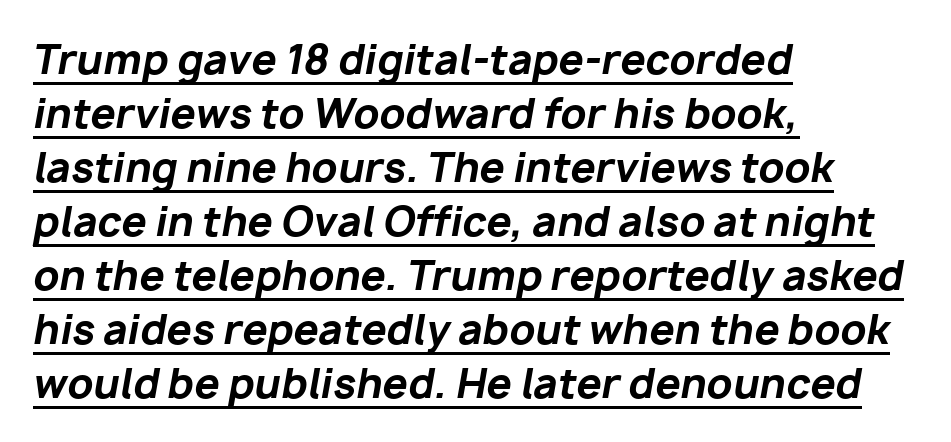
{"italic": "yes", "lean": "right", "slant_degrees": 10, "bold": "yes", "weight": "bold", "width": "normal", "stroke_contrast": "low", "x_height": "medium", "monospaced": "no", "underline": "yes", "align": "left", "line_spacing": "normal", "line_spacing_ratio": 1.35, "letter_spacing": "normal", "letter_spacing_em": 0.0, "glyph_px": 40}
